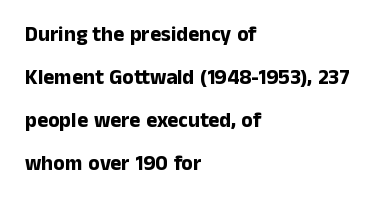
Glyph-to-glyph distance matches everyday printed text. The passage is arranged the way most books set body copy — flush left. Its strokes are broad and dark, the hallmark of bold type. Honestly, the rows look like they've been pulled way apart.
